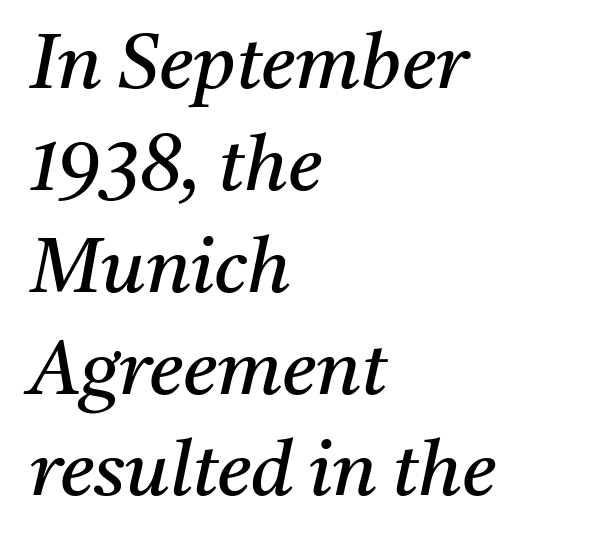
{"serif": "yes", "italic": "yes", "lean": "right", "slant_degrees": 11, "bold": "no", "weight": "regular", "width": "normal", "stroke_contrast": "medium", "x_height": "medium", "monospaced": "no", "underline": "no", "align": "left", "line_spacing": "normal", "line_spacing_ratio": 1.34, "letter_spacing": "normal", "letter_spacing_em": 0.0, "glyph_px": 76}
